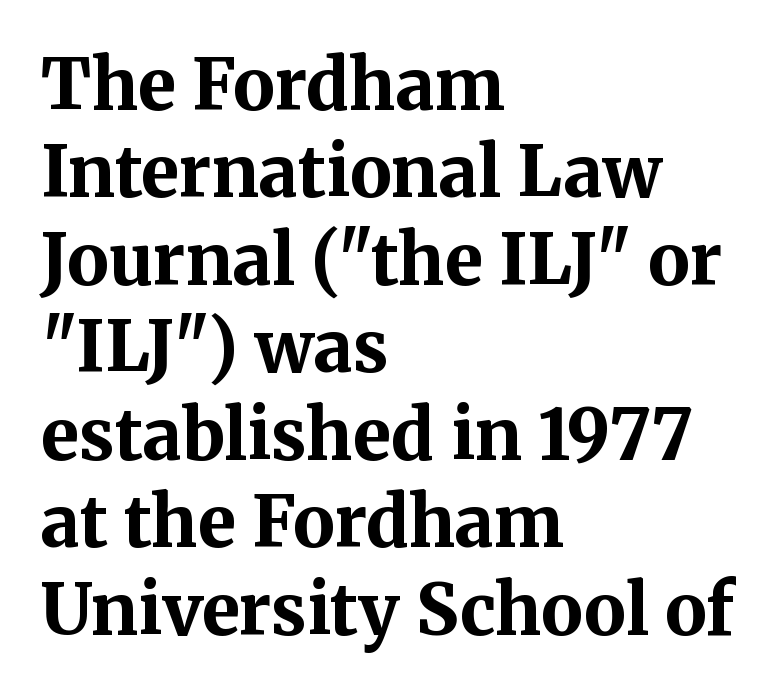
The image shows 70 px bold serif type, upright; set left-aligned, normal line spacing (1.25x), normal letter spacing, not underlined; medium stroke contrast and a medium x-height.
